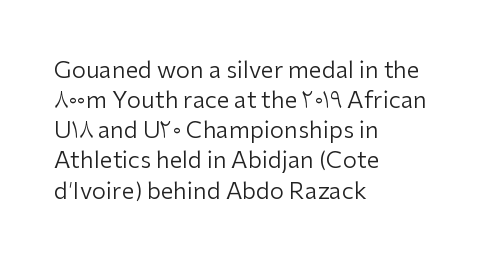
Teacher's note: observe the even left margin — that is flush-left alignment. Does extra space separate the letters? No, they use regular spacing. In terms of posture, this sample is upright. The glyphs are unaccompanied by any horizontal stroke below them. The lines sit at an ordinary, default distance from one another.
